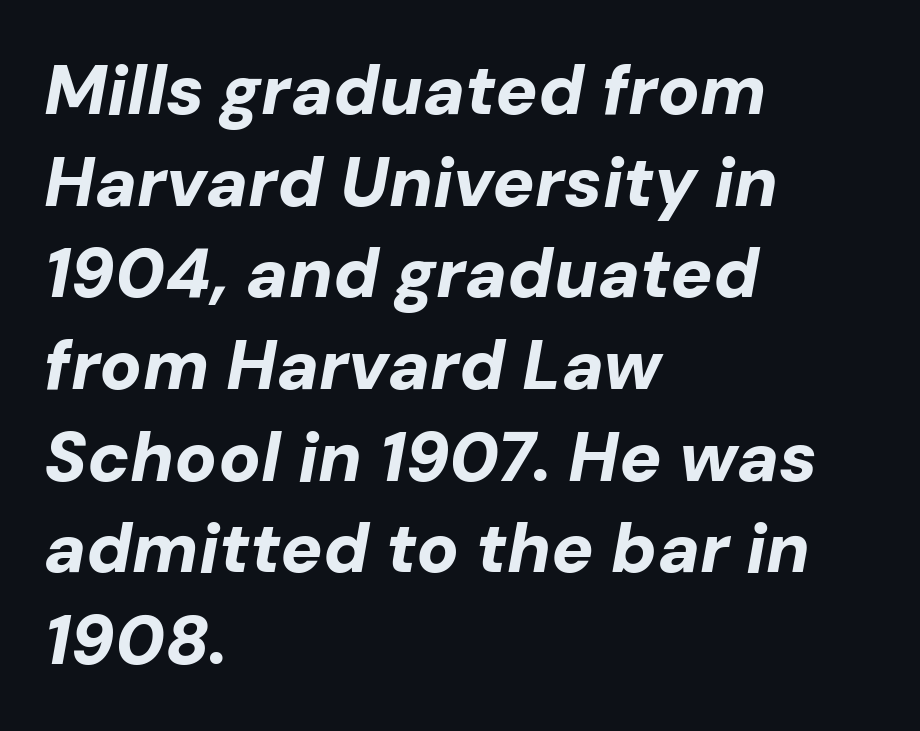
Q: Is the text bold? A: Yes.
Q: Is the text italic (slanted)? A: Yes, it leans right by about 10 degrees.
Q: Is the text underlined? A: No.
Q: How is the paragraph aligned? A: Left-aligned.
Q: Is the spacing between letters normal or unusually wide? A: Normal.
Q: Is the spacing between lines tight, normal or loose? A: Normal.
Q: Width (condensed, normal, or wide)? A: Normal.
Q: Stroke contrast? A: Low.
Q: x-height? A: Medium.
Q: Monospaced? A: No.
